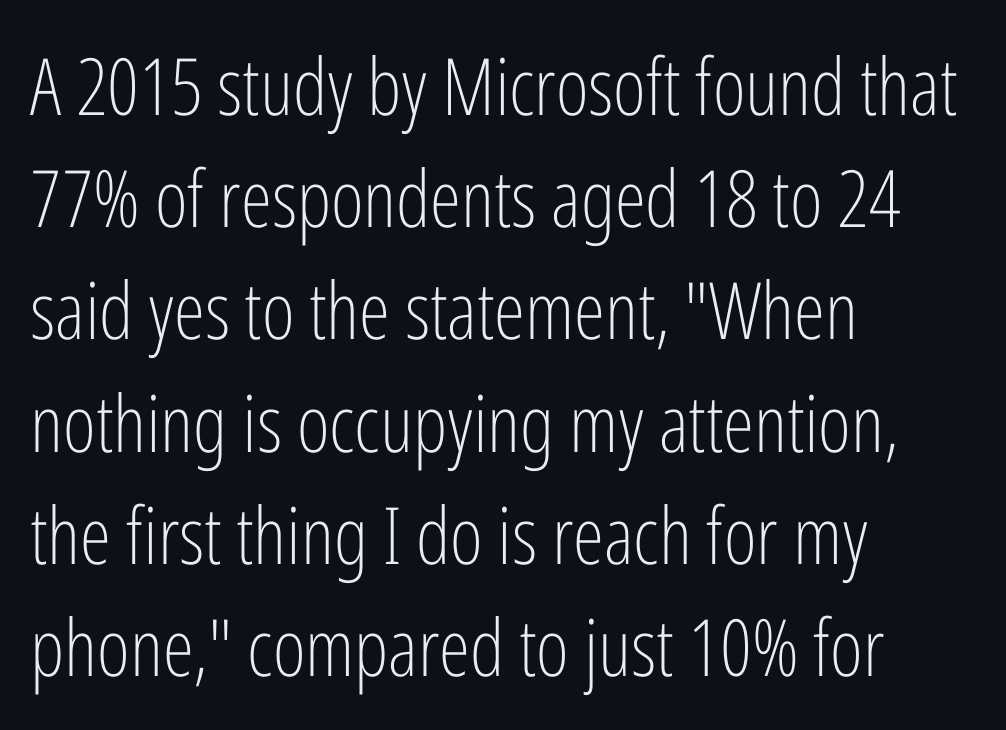
Is this a fixed-width face? No — the glyphs have proportional, varying widths. The lettering holds an erect, upright posture throughout. Horizontally, the lines are justified to the leading edge only. Stems and bowls with no extra thickness — not bold. The specimen omits any rule beneath the text block's lines. Stroke terminals: plain, sans-serif.
